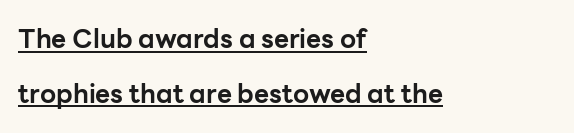
Nope, not italic — everything's standing straight. Each glyph is drawn with heavy, bold strokes. These lines stand farther apart than default settings would place them. The face used here appears with an underline applied. Horizontally, the lines are justified to the leading edge only.
